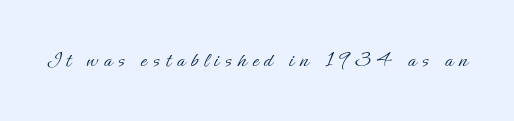
The image shows 23 px text type; set unusually wide letter spacing (+0.25 em), not underlined.
